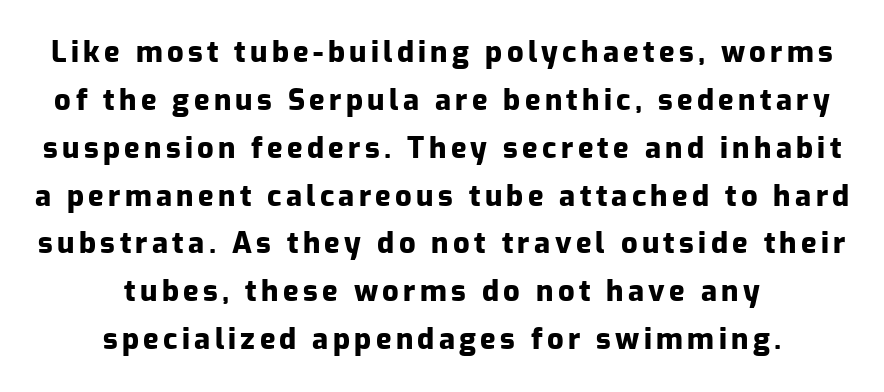
The image shows 29 px heavy sans-serif type, upright; set centered, normal line spacing (1.65x), not underlined; low stroke contrast and a medium x-height.
